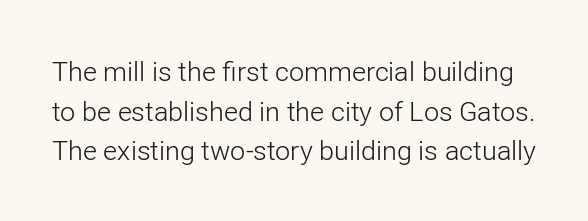
Check the space under the baseline: it is left empty. Tracking value appears to be zero — textbook default spacing. Vertical spacing — default. Weight: not bold — regular or lighter.
